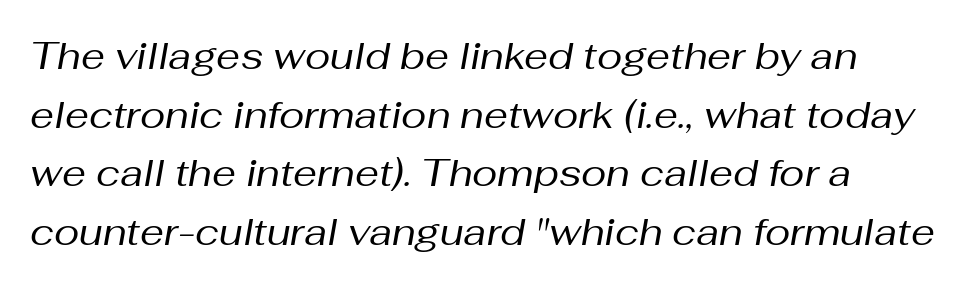
Vertical spacing — default. Standard letterfit; no display-style spreading of the glyphs. Weight class: somewhere from thin through regular. If you drew a line through each stem, it would be angled. Think of a printed novel: that variable character pitch is what you see here. The specimen omits any rule beneath the text block's lines.
